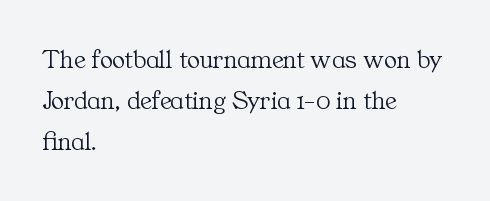
On a weight scale, this lands at 450 or below. The passage shown has conventional tracking throughout. A normal amount of white space separates one row of letters from the next. The rag falls on the right side of this text block.
